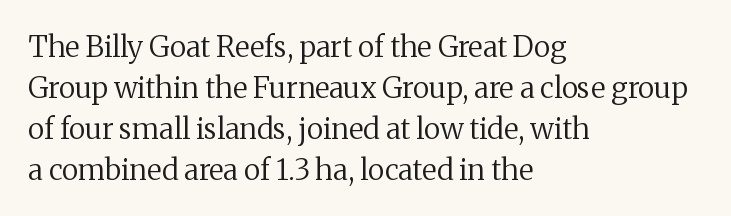
The image shows 29 px regular-weight serif type, upright; set left-aligned, normal line spacing (1.41x), normal letter spacing, not underlined; medium stroke contrast and a medium x-height.
